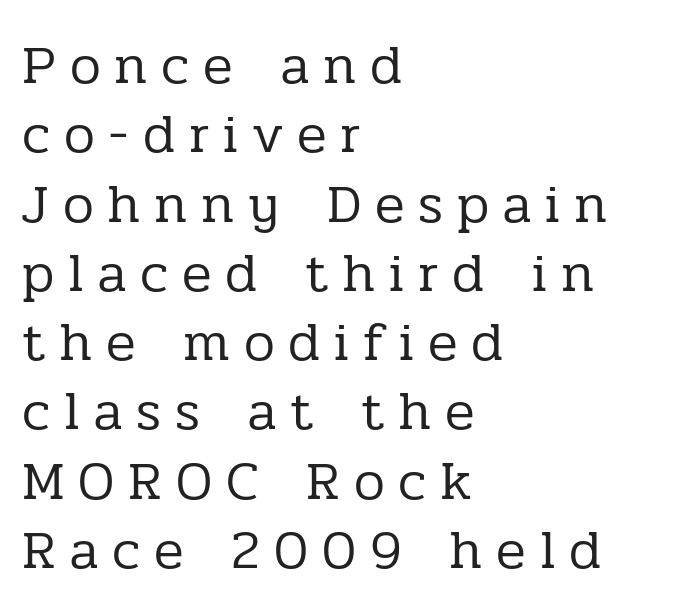
{"serif": "yes", "italic": "no", "bold": "no", "weight": "regular", "width": "normal", "stroke_contrast": "low", "x_height": "medium", "monospaced": "no", "underline": "no", "align": "left", "line_spacing": "normal", "line_spacing_ratio": 1.26, "letter_spacing": "wide", "letter_spacing_em": 0.25, "glyph_px": 55}
